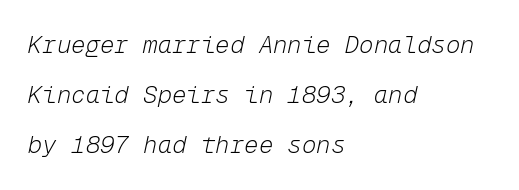
Q: Is the text bold? A: No.
Q: Is the text italic (slanted)? A: Yes, it leans right by about 12 degrees.
Q: Is the text underlined? A: No.
Q: How is the paragraph aligned? A: Left-aligned.
Q: Is the spacing between letters normal or unusually wide? A: Normal.
Q: Is the spacing between lines tight, normal or loose? A: Loose.
